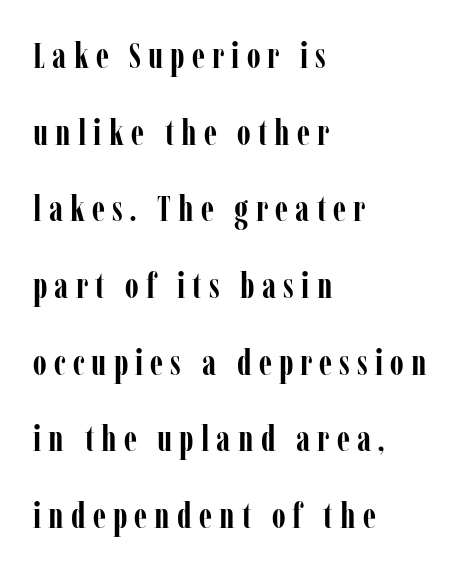
Ascenders rise straight up at ninety degrees. Rows of type keep a wide berth in the vertical direction. Glyph-to-glyph distance is far greater than everyday printed text. The text was rendered using a seriffed face with decorative stroke endings. Quick note: underline off. Its strokes are broad and dark, the hallmark of bold type.
